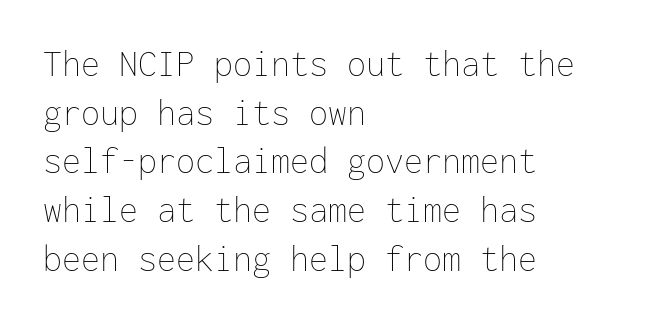
Which margin do the lines hug? The left one — the right edge is uneven. How are the letters spaced? Ordinarily, with no added tracking. Is this a fixed-width face? Yes — each glyph sits in an identical cell. On a weight scale, this lands at 450 or below. Italic: no, the glyphs are upright roman. Students, observe: this is what conventionally led text looks like.
